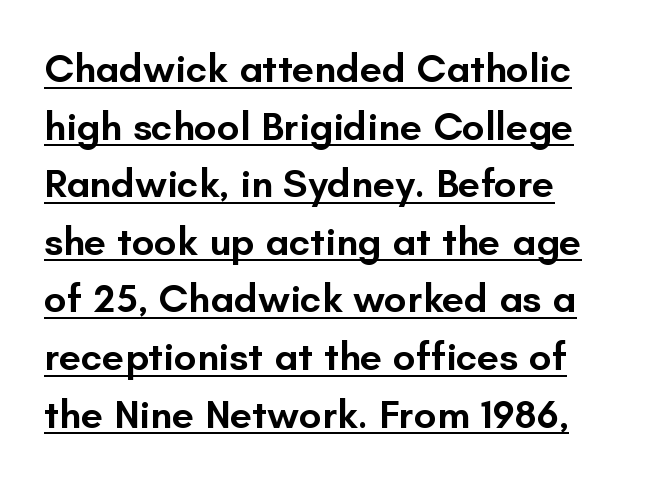
You can see a thin bar hugging the bottom of the glyphs. Honestly, the letter spacing is just normal — you wouldn't notice it. A fair bit of extra ink — the face is semibold, not bold. Do the letters lean? They stand straight. The rag falls on the right side of this text block. No feet cap the strokes, marking this as sans-serif type.
